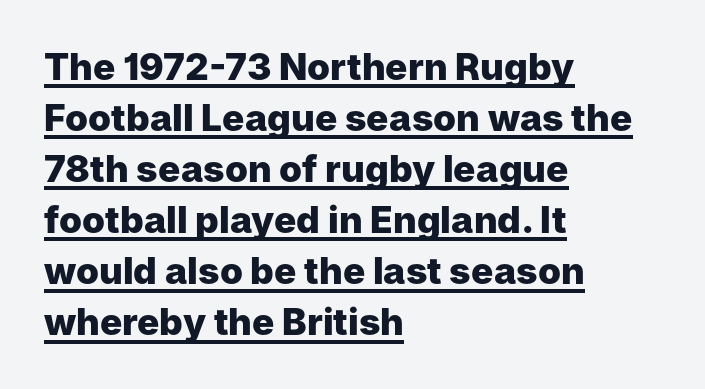
{"serif": "no", "italic": "no", "bold": "yes", "weight": "heavy", "width": "normal", "stroke_contrast": "low", "x_height": "medium", "monospaced": "no", "underline": "yes", "align": "left", "line_spacing": "normal", "line_spacing_ratio": 1.38, "letter_spacing": "normal", "letter_spacing_em": 0.0, "glyph_px": 37}
